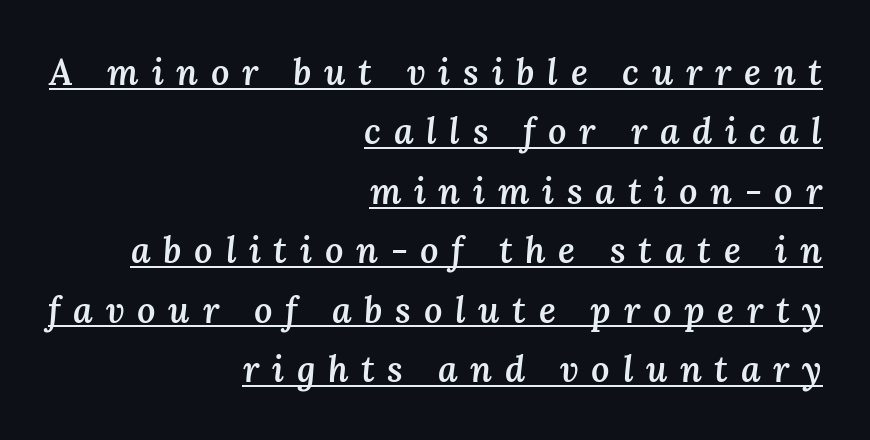
The image shows 36 px semibold type, italic (leaning right); set right-aligned, normal line spacing (1.65x), unusually wide letter spacing (+0.35 em), underlined; medium stroke contrast and a medium x-height.
